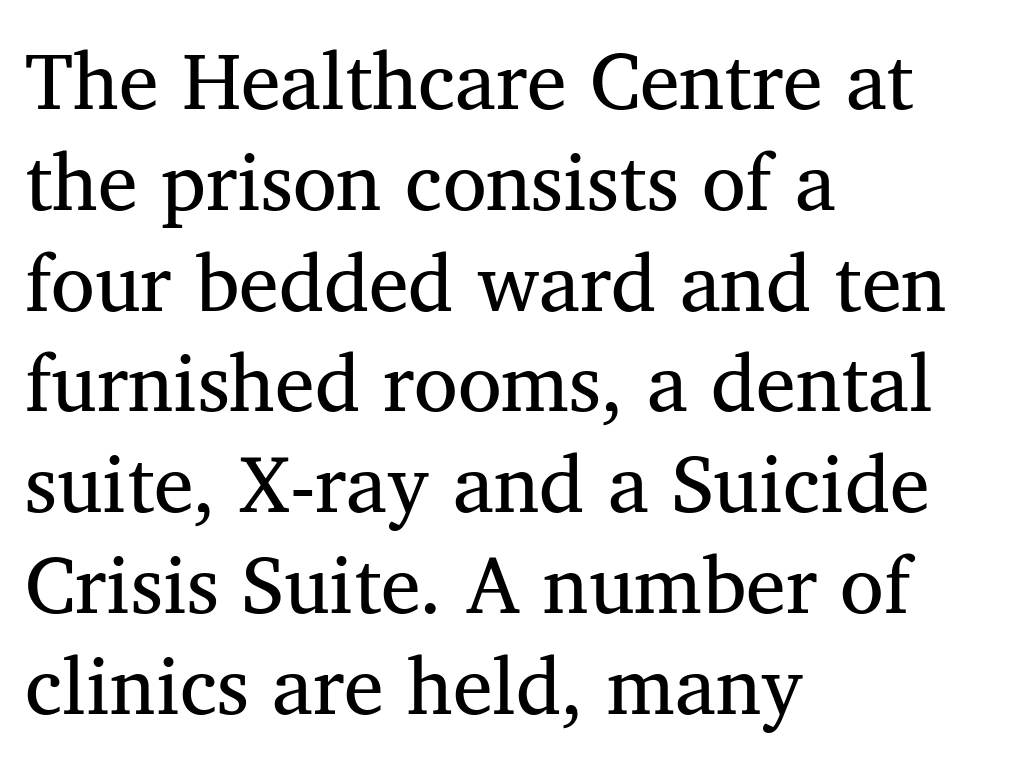
Character widths vary here, with narrow letters taking less room than wide ones. How would I describe the line gaps? Plain and ordinary. Unlike a clean sans, this face finishes its strokes with serifs. No extra tracking has been applied to these lines. A student would call this left alignment; a typographer would say flush left, rag right. The gap between lines stays unmarked.
